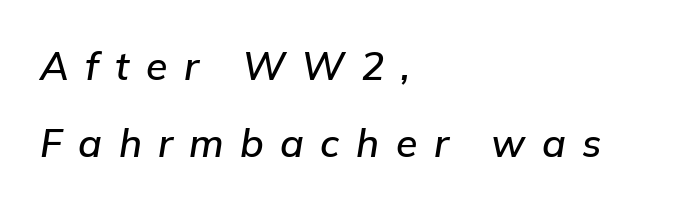
Q: Is the text italic (slanted)? A: Yes, it leans right by about 9 degrees.
Q: Is the text underlined? A: No.
Q: How is the paragraph aligned? A: Left-aligned.
Q: Is the spacing between letters normal or unusually wide? A: Unusually wide.
Q: Is the spacing between lines tight, normal or loose? A: Loose.
Q: Width (condensed, normal, or wide)? A: Normal.
Q: Stroke contrast? A: Low.
Q: x-height? A: Medium.
Q: Monospaced? A: No.
